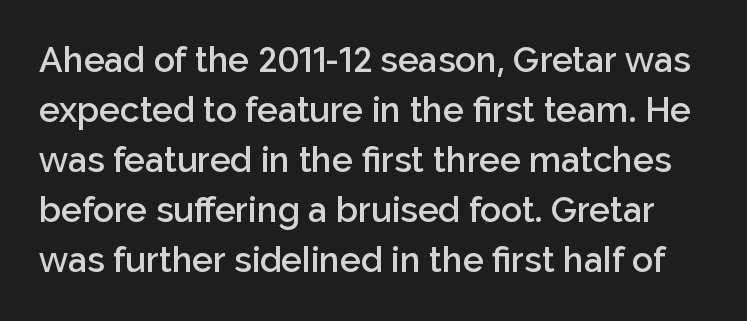
The image shows 35 px semibold sans-serif type, upright; set normal line spacing (1.43x), normal letter spacing, not underlined; low stroke contrast and a medium x-height.
